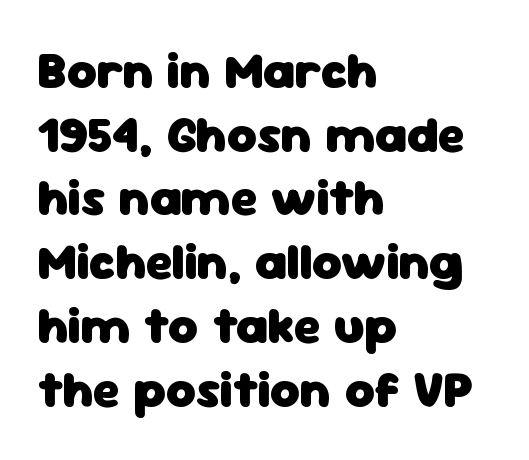
The passage shown is not underscored anywhere. A typesetter would call this zero additional tracking. Typesetter's note: full bold, strokes at maximum text heaviness. Do the letters lean? They stand straight. A typesetter would call this leading conventional body-copy spacing.
